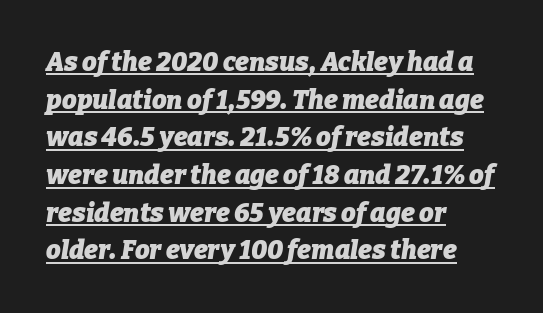
The image shows 26 px bold type, italic (leaning right); set left-aligned, normal line spacing (1.45x), normal letter spacing, underlined.
